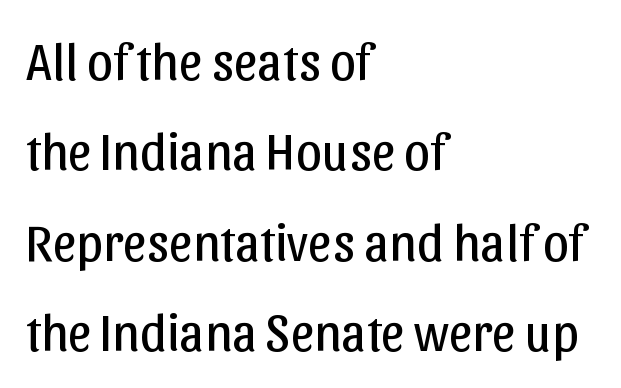
The image shows 52 px regular-weight sans-serif type, upright; set left-aligned, line spacing 1.74x, normal letter spacing, not underlined; low stroke contrast and a medium x-height.
